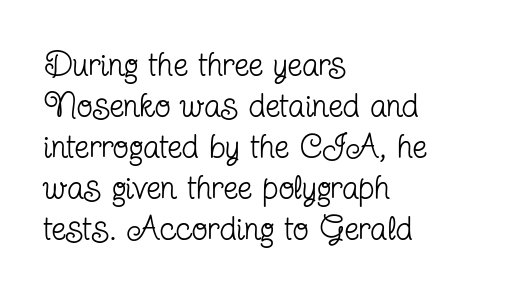
The image shows 33 px regular-weight, condensed serif type, upright; set left-aligned, line spacing 1.24x, normal letter spacing, not underlined; low stroke contrast and a medium x-height.
